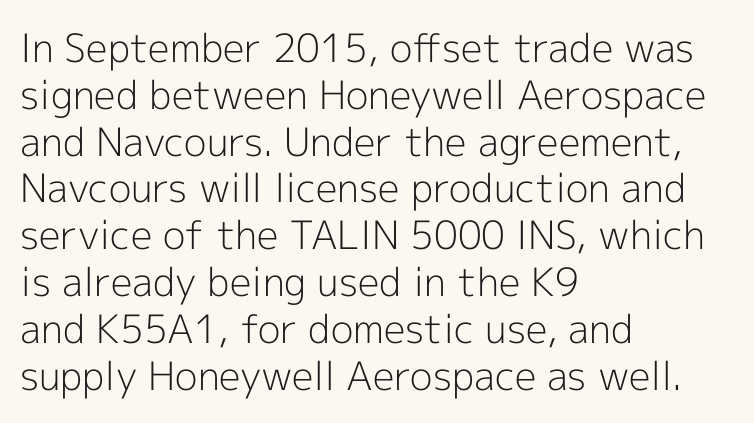
The image shows 39 px light sans-serif type, upright; set left-aligned, line spacing 1.2x, normal letter spacing, not underlined; a medium x-height.
